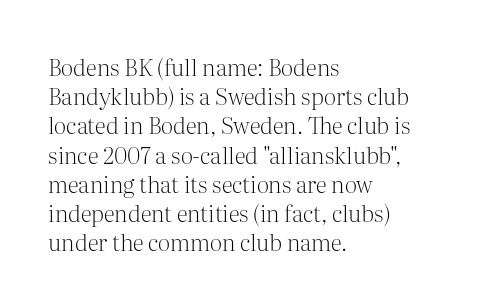
The image shows 23 px text type, upright; set left-aligned, normal line spacing (1.27x), normal letter spacing, not underlined.
